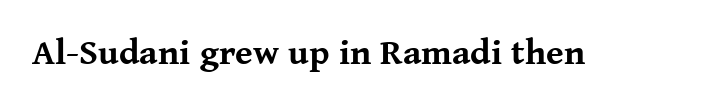
{"serif": "yes", "italic": "no", "bold": "yes", "weight": "bold", "width": "normal", "stroke_contrast": "medium", "x_height": "medium", "monospaced": "no", "underline": "no", "letter_spacing": "normal", "letter_spacing_em": 0.0, "glyph_px": 36}
